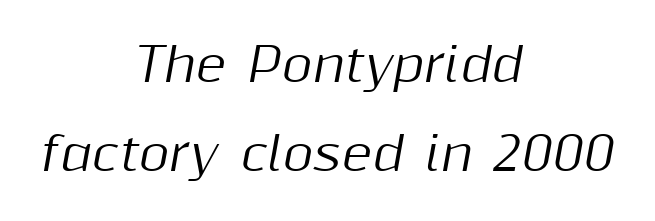
Each letter keeps its own natural width here, so spacing adapts to shape. Line spacing here is loose. The space directly below the letters is spotless. One-word summary of the alignment: center.
